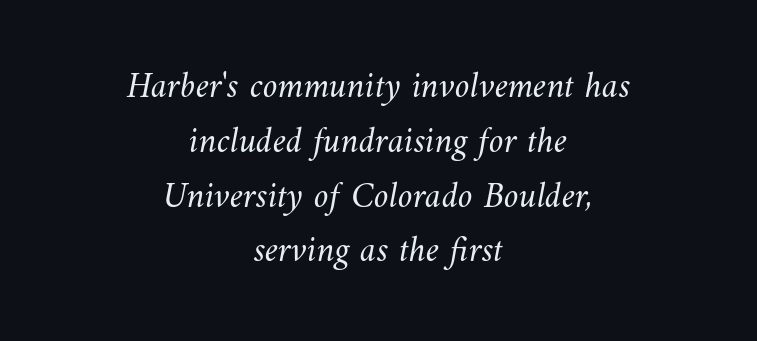
The image shows 37 px light type; set centered, normal line spacing (1.48x), normal letter spacing, not underlined; medium stroke contrast and a small x-height.
